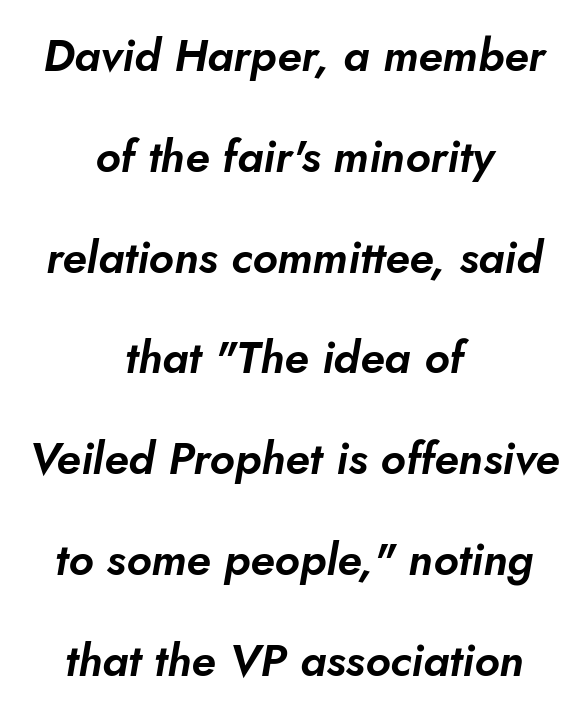
The image shows 45 px sans-serif type; set centered, loose line spacing (2.24x), normal letter spacing, not underlined; low stroke contrast and a small x-height.
